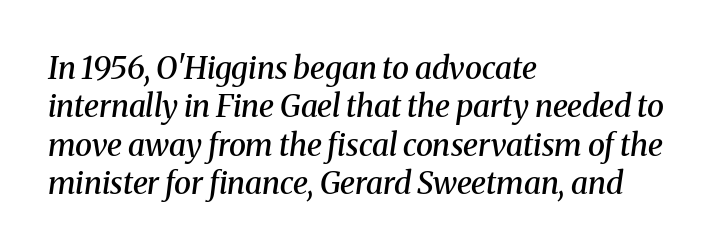
Q: Is the text bold? A: Semi-bold.
Q: Is the text italic (slanted)? A: Yes, it leans right by about 8 degrees.
Q: Is the typeface a serif or a sans-serif typeface? A: Serif.
Q: Is the text underlined? A: No.
Q: How is the paragraph aligned? A: Left-aligned.
Q: Is the spacing between letters normal or unusually wide? A: Normal.
Q: Width (condensed, normal, or wide)? A: Normal.
Q: Stroke contrast? A: Medium.
Q: x-height? A: Medium.
Q: Monospaced? A: No.
